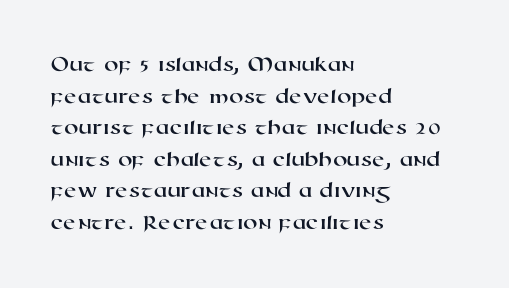
Q: Is the text underlined? A: No.
Q: How is the paragraph aligned? A: Left-aligned.
Q: Is the spacing between letters normal or unusually wide? A: Normal.
Q: Is the spacing between lines tight, normal or loose? A: Normal.
